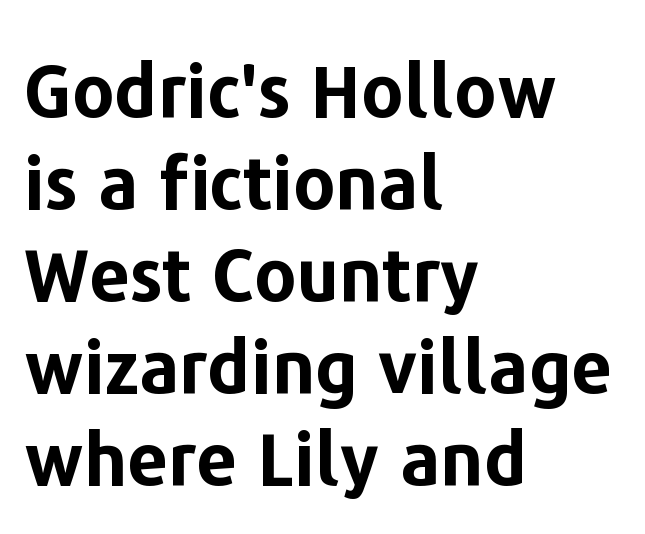
{"serif": "no", "italic": "no", "bold": "yes", "weight": "bold", "width": "normal", "stroke_contrast": "low", "x_height": "medium", "monospaced": "no", "underline": "no", "align": "left", "line_spacing": "normal", "line_spacing_ratio": 1.26, "letter_spacing": "normal", "letter_spacing_em": 0.0, "glyph_px": 73}
